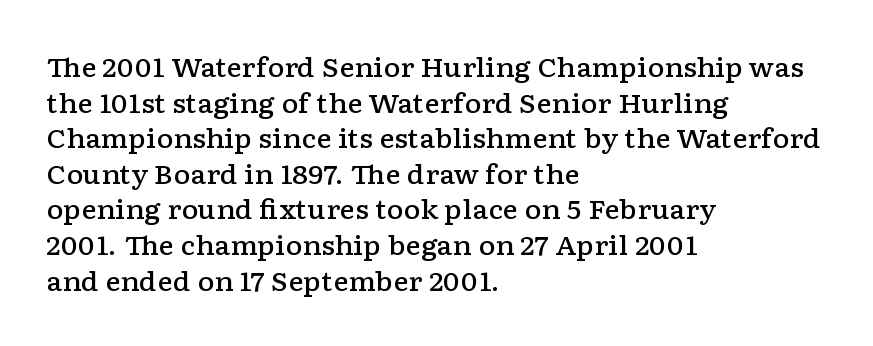
Q: Is the text bold? A: Semi-bold.
Q: Is the text italic (slanted)? A: No, it is upright.
Q: Is the text underlined? A: No.
Q: How is the paragraph aligned? A: Left-aligned.
Q: Is the spacing between letters normal or unusually wide? A: Normal.
Q: Is the spacing between lines tight, normal or loose? A: Normal.
